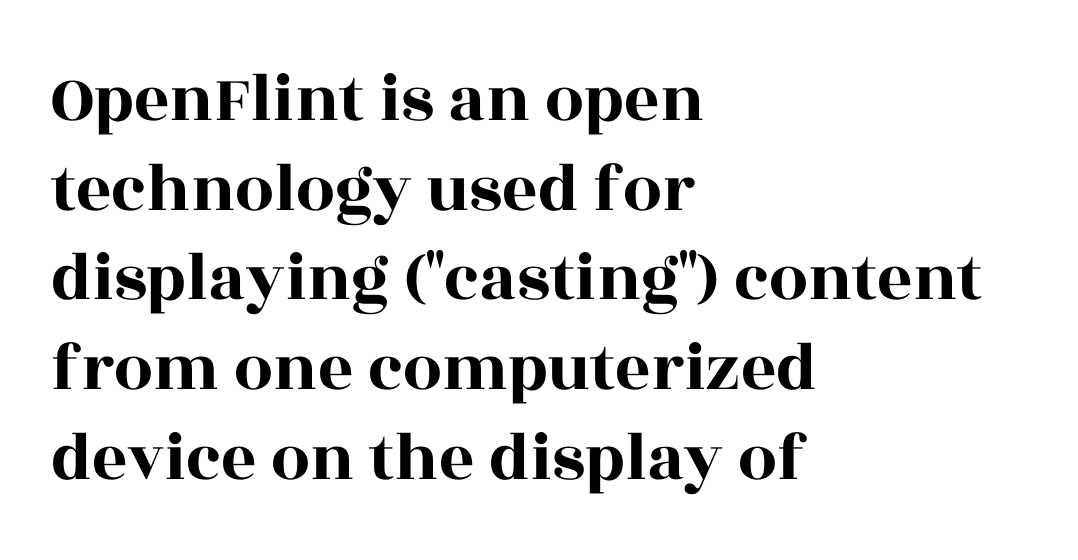
The image shows 69 px wide serif type, upright; set left-aligned, normal line spacing (1.3x), normal letter spacing, not underlined; a large x-height.
